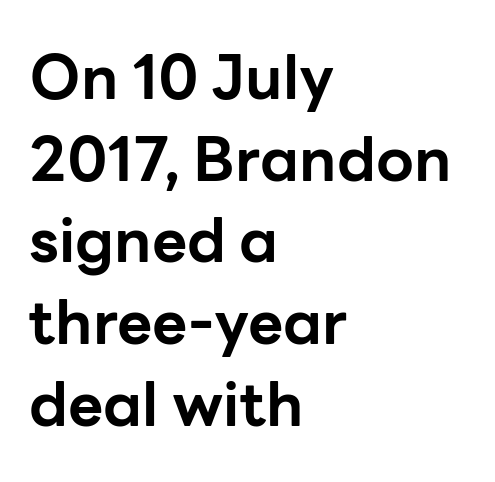
Proportional: the letters do not fall into vertical columns. Posture: straight, roman, zero tilt. The strokes are fattened all the way to bold. Teacher's note: observe the even left margin — that is flush-left alignment.
